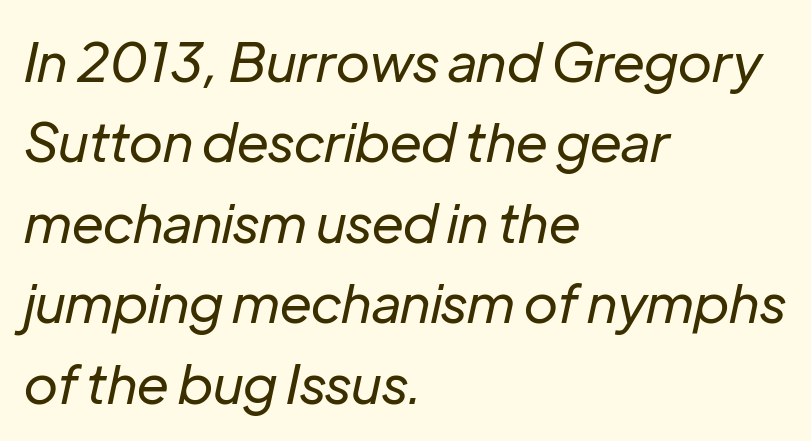
{"italic": "yes", "lean": "right", "slant_degrees": 12, "bold": "no", "weight": "regular", "width": "normal", "stroke_contrast": "low", "x_height": "medium", "monospaced": "no", "underline": "no", "align": "left", "line_spacing": "normal", "line_spacing_ratio": 1.49, "letter_spacing": "normal", "letter_spacing_em": 0.0, "glyph_px": 54}
